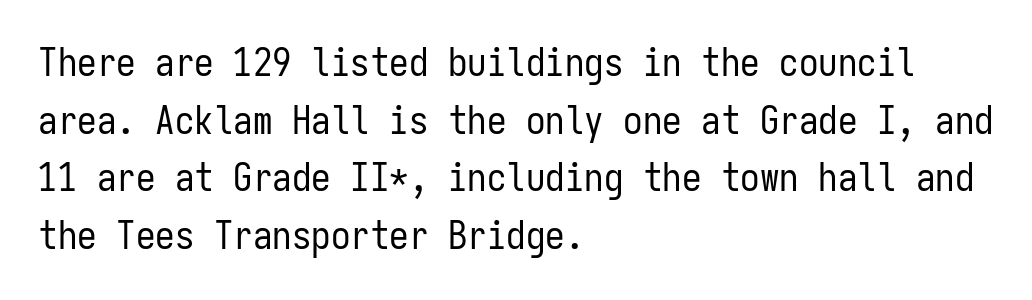
The image shows 39 px regular-weight, condensed sans-serif type, upright, monospaced; set left-aligned, normal line spacing (1.48x), normal letter spacing, not underlined; low stroke contrast and a medium x-height.
